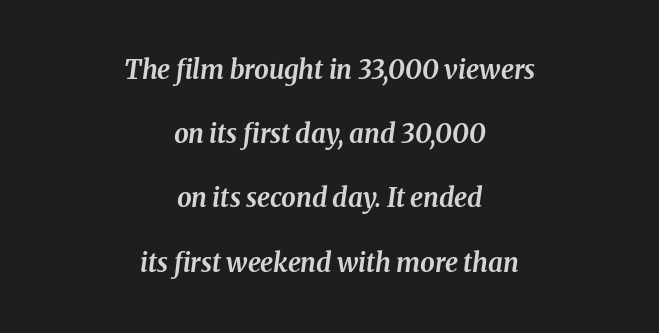
{"italic": "yes", "lean": "right", "slant_degrees": 8, "bold": "yes", "underline": "no", "align": "center", "line_spacing": "loose", "line_spacing_ratio": 2.47, "letter_spacing": "normal", "letter_spacing_em": 0.0, "glyph_px": 26}
